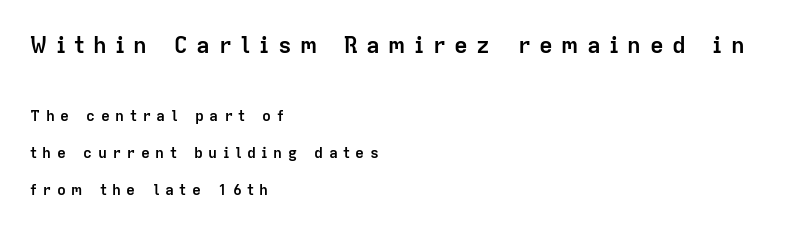
Italic: no, the glyphs are upright roman. Anything drawn beneath the words? Only blank space. If you squint, the top block still reads clearly — it's the larger of the two. Where is the straight margin? On the left. Inter-character spacing is expanded well beyond the font's built-in metrics.
